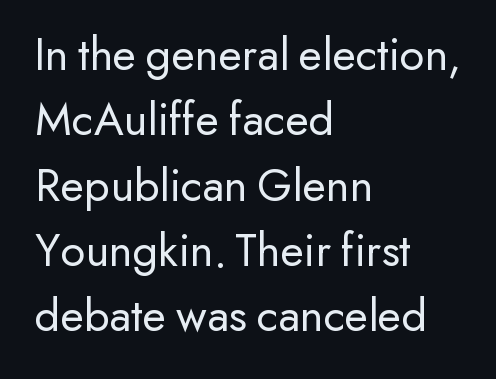
Q: Is the text bold? A: No.
Q: Is the text italic (slanted)? A: No, it is upright.
Q: Is the typeface a serif or a sans-serif typeface? A: Sans-serif.
Q: Is the text underlined? A: No.
Q: How is the paragraph aligned? A: Left-aligned.
Q: Is the spacing between letters normal or unusually wide? A: Normal.
Q: Is the spacing between lines tight, normal or loose? A: Normal.
Q: Width (condensed, normal, or wide)? A: Normal.
Q: Stroke contrast? A: Low.
Q: x-height? A: Small.
Q: Monospaced? A: No.
